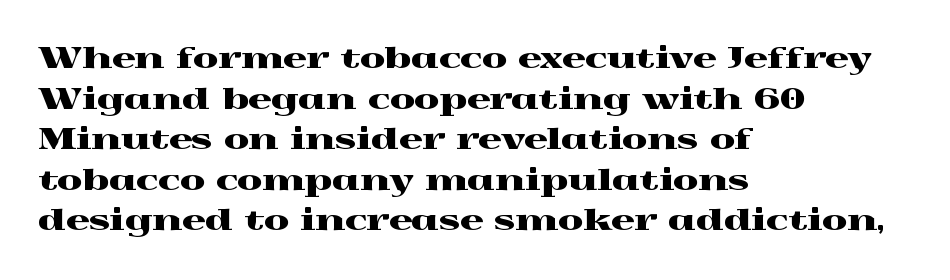
Are there feet on the stems? There are — it's a serif. Interline gaps are of average width in this sample. Teacher's note: observe the even left margin — that is flush-left alignment. In terms of posture, this sample is upright. Honestly, the letter spacing is just normal — you wouldn't notice it. Just letters on the line, the space beneath them empty.
